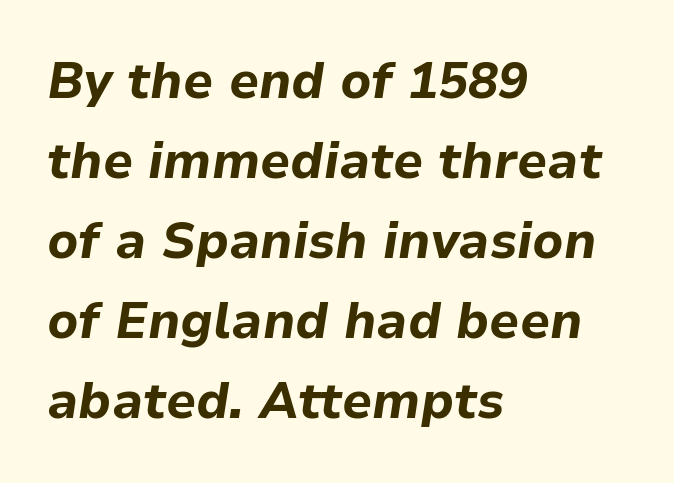
What stands out about the letter spacing? Nothing — it is the standard amount. Bold? Absolutely — the strokes are thick and heavy. Proportional: the letters do not fall into vertical columns. Does the copy run flush right? No — it runs flush left. The whole block is typeset with a tilt. How would I describe the line gaps? Plain and ordinary.
